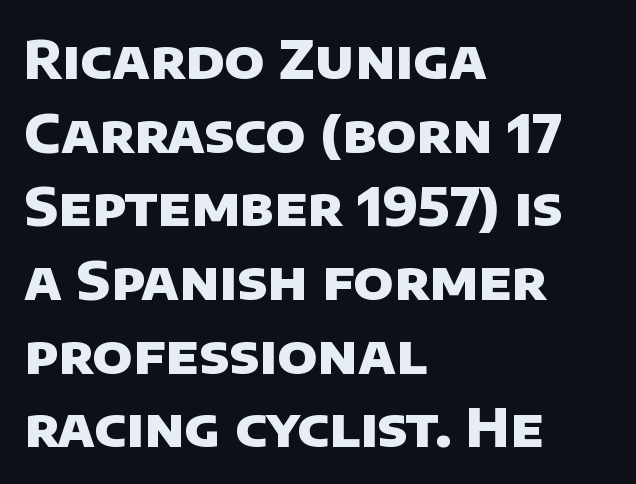
A clean baseline with only descenders dipping below it. Is there much room between lines? A standard amount, neither cramped nor airy. The rendering keeps characters at their native spacing. Note the varied advance widths — an 'i' is clearly narrower than an 'm'.
